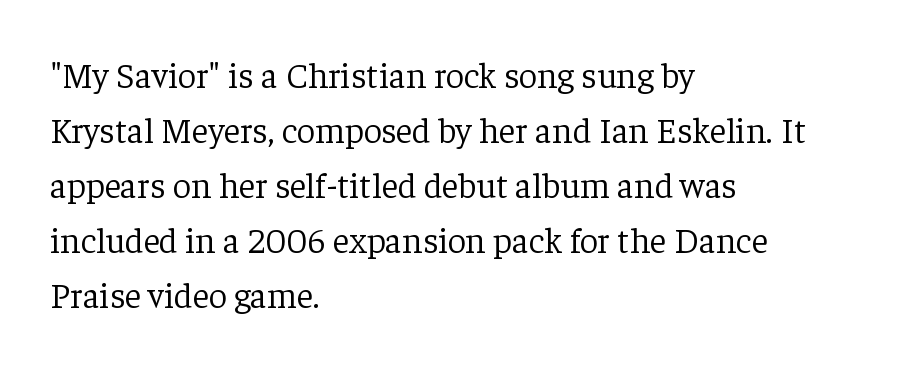
Think of a printed novel: that variable character pitch is what you see here. The type is set solid horizontally, with unmodified tracking. Italic? Not at all — the glyphs are vertical. The letters carry serifs — small finishing strokes at the ends of their stems.
